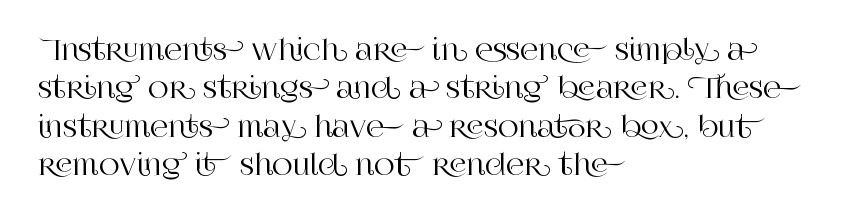
{"serif": "yes", "italic": "no", "width": "normal", "stroke_contrast": "high", "x_height": "large", "monospaced": "no", "underline": "no", "align": "left", "line_spacing": "normal", "line_spacing_ratio": 1.37, "letter_spacing": "normal", "letter_spacing_em": 0.0, "glyph_px": 28}
